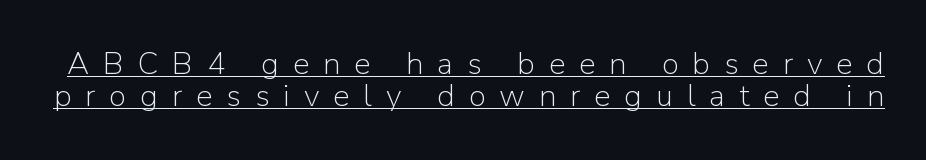
The type family on display is of the sans-serif kind. The face used here is proportionally spaced, like ordinary book or web type. One glance says dense: line gaps are narrower than usual. Does a line run under the words? Yes, clearly.
